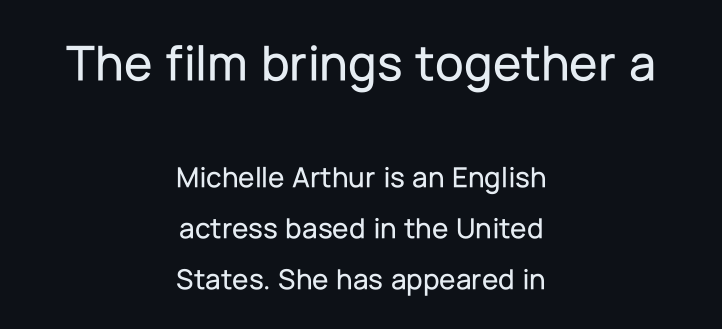
Is this a fixed-width face? No — the glyphs have proportional, varying widths. The string is rendered with underlining switched off. This is roman type, the default non-slanted kind. The letters sit at their default tracking, neither squeezed nor spread. Typographically, this falls in the sans-serif category.
